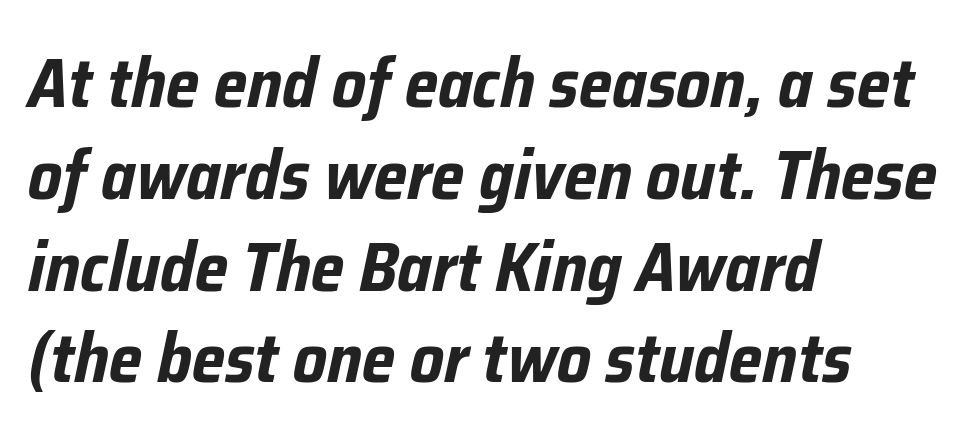
{"italic": "yes", "lean": "right", "slant_degrees": 12, "bold": "yes", "weight": "bold", "width": "condensed", "stroke_contrast": "low", "x_height": "medium", "monospaced": "no", "underline": "no", "align": "left", "line_spacing": "normal", "line_spacing_ratio": 1.33, "letter_spacing": "normal", "letter_spacing_em": 0.0, "glyph_px": 69}
